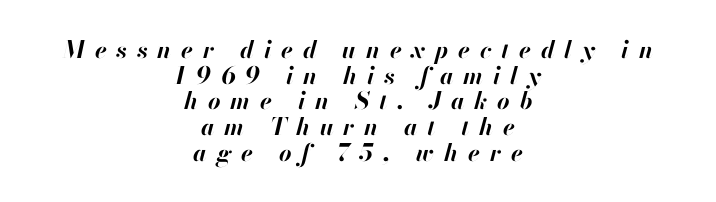
Q: Is the text bold? A: Yes.
Q: Is the text italic (slanted)? A: Yes, it leans right by about 13 degrees.
Q: Is the text underlined? A: No.
Q: How is the paragraph aligned? A: Centered.
Q: Is the spacing between letters normal or unusually wide? A: Unusually wide.
Q: Is the spacing between lines tight, normal or loose? A: Tight.
